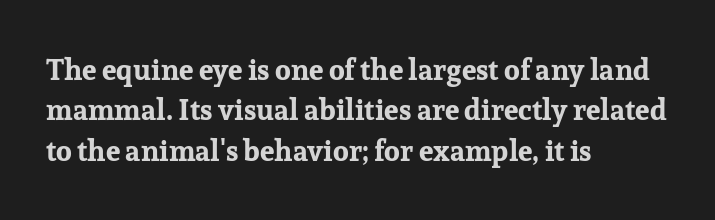
{"serif": "yes", "italic": "no", "bold": "yes", "weight": "bold", "width": "normal", "stroke_contrast": "low", "x_height": "medium", "monospaced": "no", "underline": "no", "align": "left", "line_spacing": "normal", "line_spacing_ratio": 1.39, "letter_spacing": "normal", "letter_spacing_em": 0.0, "glyph_px": 29}
